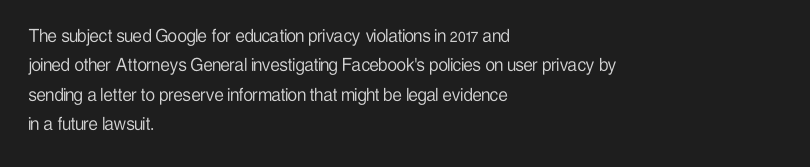
The image shows 21 px text type, upright; set left-aligned, normal line spacing (1.4x), normal letter spacing, not underlined.
